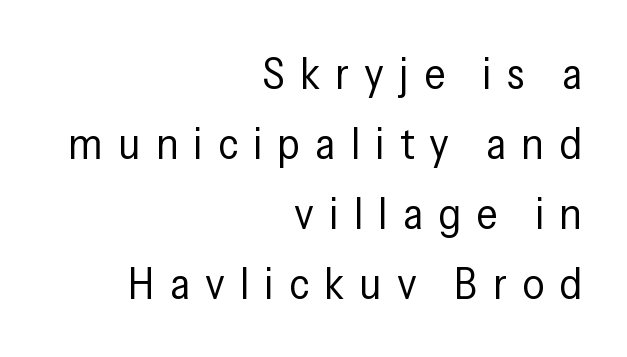
Q: Is the text bold? A: No.
Q: Is the text italic (slanted)? A: No, it is upright.
Q: Is the typeface a serif or a sans-serif typeface? A: Sans-serif.
Q: Is the text underlined? A: No.
Q: How is the paragraph aligned? A: Right-aligned.
Q: Is the spacing between letters normal or unusually wide? A: Unusually wide.
Q: Is the spacing between lines tight, normal or loose? A: Normal.
Q: Width (condensed, normal, or wide)? A: Condensed.
Q: Stroke contrast? A: Low.
Q: x-height? A: Medium.
Q: Monospaced? A: No.
